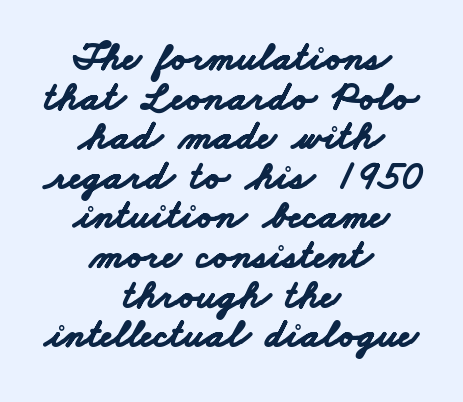
The image shows 40 px bold, wide sans-serif type; set centered, tight line spacing (0.99x), normal letter spacing, not underlined; low stroke contrast and a small x-height.
